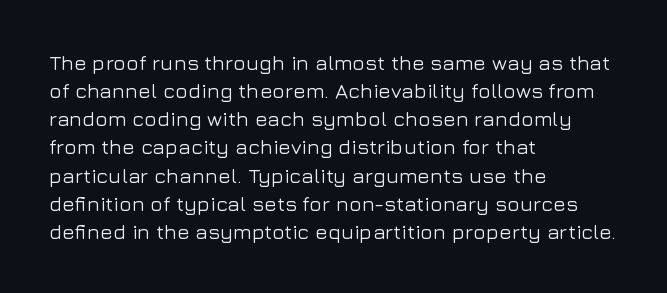
{"italic": "no", "underline": "no", "align": "left", "line_spacing": "normal", "line_spacing_ratio": 1.34, "letter_spacing": "normal", "letter_spacing_em": 0.0, "glyph_px": 21}
